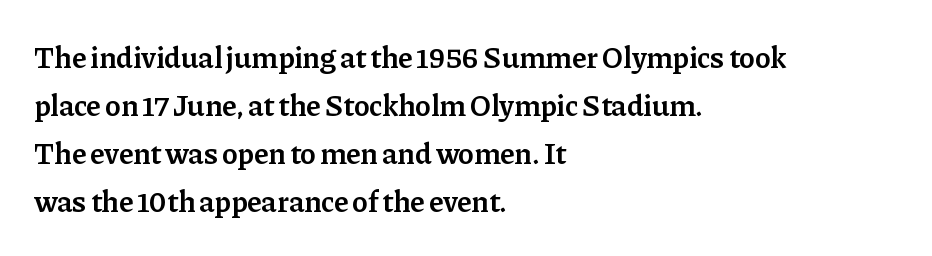
Q: Is the text bold? A: Semi-bold.
Q: Is the text italic (slanted)? A: No, it is upright.
Q: Is the typeface a serif or a sans-serif typeface? A: Serif.
Q: Is the text underlined? A: No.
Q: How is the paragraph aligned? A: Left-aligned.
Q: Is the spacing between letters normal or unusually wide? A: Normal.
Q: Is the spacing between lines tight, normal or loose? A: Normal.
Q: Width (condensed, normal, or wide)? A: Normal.
Q: Stroke contrast? A: Low.
Q: x-height? A: Medium.
Q: Monospaced? A: No.
